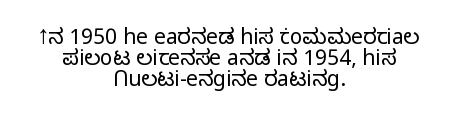
Q: Is the text bold? A: No.
Q: Is the text italic (slanted)? A: No, it is upright.
Q: Is the text underlined? A: No.
Q: How is the paragraph aligned? A: Centered.
Q: Is the spacing between letters normal or unusually wide? A: Normal.
Q: Is the spacing between lines tight, normal or loose? A: Tight.
